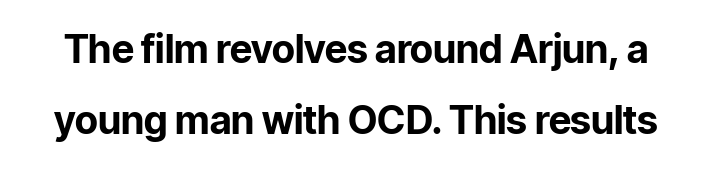
The text was rendered using a sans face with plain stroke endings. Upright lettering throughout. The space beneath each line is pristine and unruled. Proportional: the letters do not fall into vertical columns. Does the weight exceed regular? Yes, all the way to bold. The gaps between neighbouring characters are ordinary and unremarkable.
